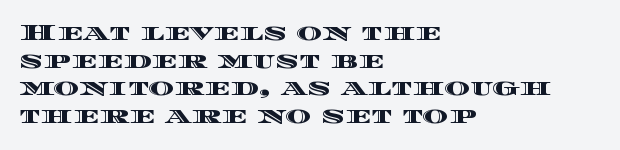
Q: Is the text italic (slanted)? A: No, it is upright.
Q: Is the text underlined? A: No.
Q: How is the paragraph aligned? A: Left-aligned.
Q: Is the spacing between letters normal or unusually wide? A: Normal.
Q: Is the spacing between lines tight, normal or loose? A: Normal.
